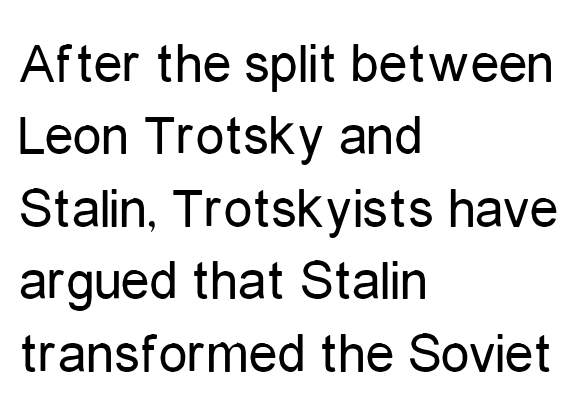
Nothing sits at the stroke ends, so this counts as sans-serif. Caption: standard tracking, unaltered. Notice how the stems are strictly vertical — no italics here. Type without underlining. Unbolded letterforms with no extra heft. Compared with typical paragraphs, the rows here are spaced about the same.
